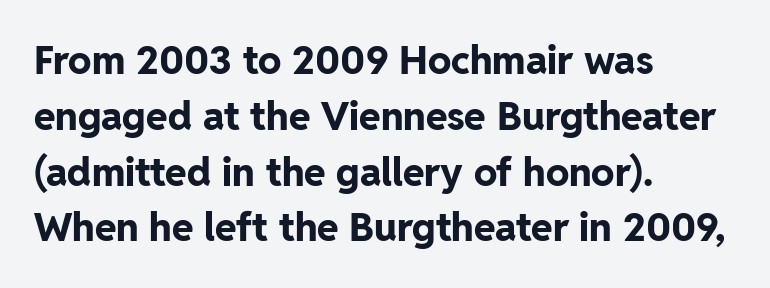
Upright lettering throughout. Reading down the block, your eye returns to a fixed left position each line. Compared with typical paragraphs, the rows here are spaced about the same. You could call the tracking neutral — neither tight nor loose. Has an underline been added? It has not.
